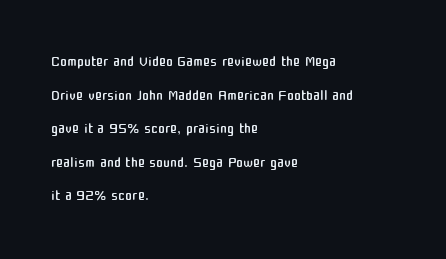
The font's upright variant was chosen for this text. Does the leading feel generous? No, just average. Letters rest on an invisible, unmarked baseline. Heft: none added — not bold. Typeset ragged right — the left edge is the straight one.
